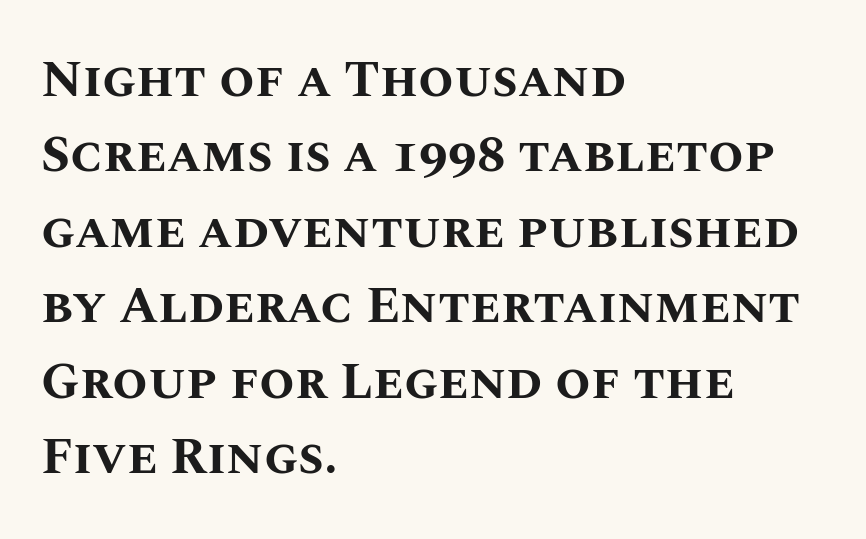
Horizontal bands of white between lines are of average thickness. Spacing verdict: proportional, widths tailored to each character. The axis of the letterforms is exactly vertical. Between one letter and the next there's only the usual sliver of space.
